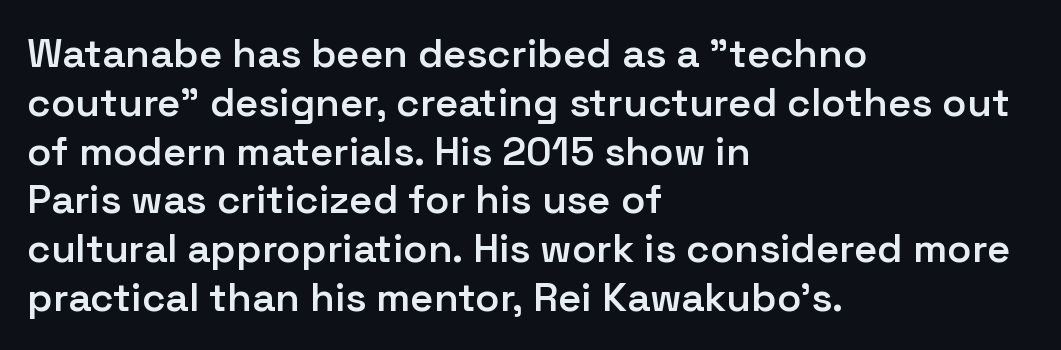
The image shows 40 px semibold sans-serif type, upright; set left-aligned, line spacing 1.22x, normal letter spacing, not underlined; low stroke contrast and a medium x-height.
